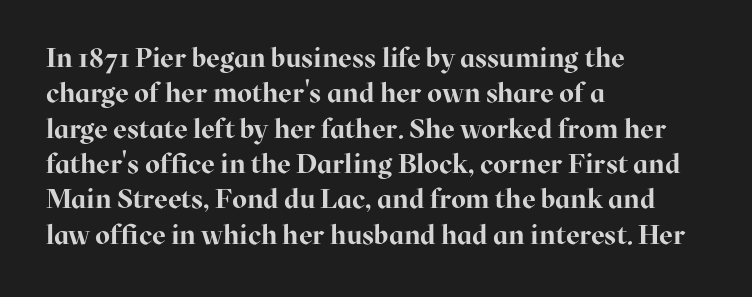
A clean baseline with only descenders dipping below it. These lines stack with their left ends in a neat column. Regular leading. Pretty heavy lettering here — definitely bold. Does extra space separate the letters? No, they use regular spacing.
